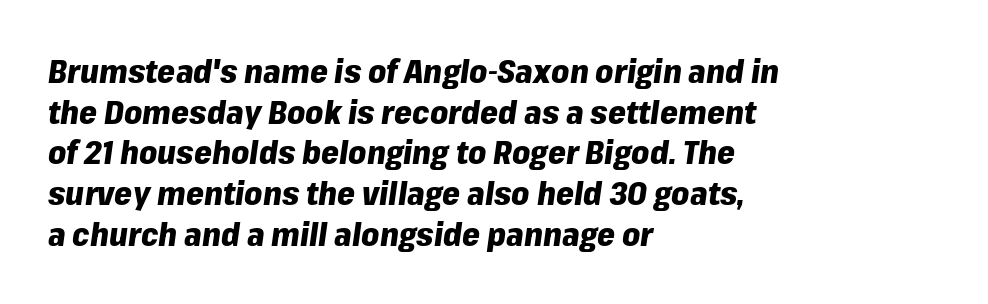
Q: Is the text bold? A: Yes.
Q: Is the text italic (slanted)? A: Yes, it leans right by about 8 degrees.
Q: Is the text underlined? A: No.
Q: How is the paragraph aligned? A: Left-aligned.
Q: Is the spacing between letters normal or unusually wide? A: Normal.
Q: Is the spacing between lines tight, normal or loose? A: Normal.
Q: Width (condensed, normal, or wide)? A: Normal.
Q: Stroke contrast? A: Low.
Q: x-height? A: Medium.
Q: Monospaced? A: No.
